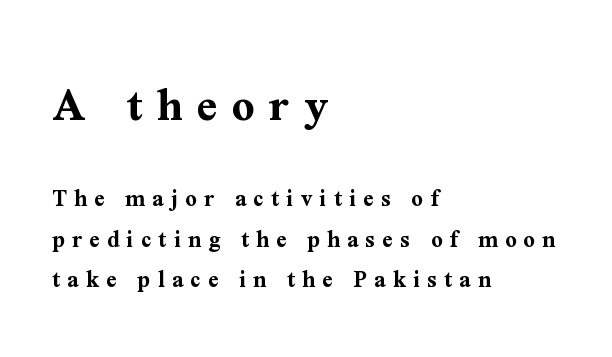
The lettering stays uniformly vertical, giving the passage a roman look. A student would call this left alignment; a typographer would say flush left, rag right. Look at the stroke-to-counter ratio: heavy, a bold. The composition opens big and finishes small. The lines sit at an ordinary, default distance from one another.
